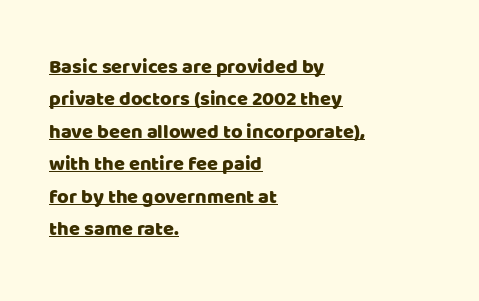
The image shows 20 px text type, upright; set left-aligned, normal line spacing (1.62x), normal letter spacing, underlined.
